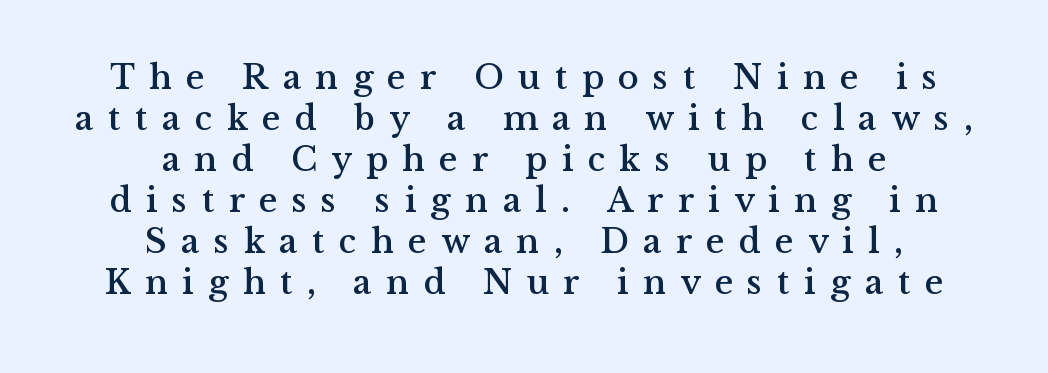
No italicization has been applied; the sample stays upright. The passage shown is typed in a proportional face where columns would drift. To sum up the face: it has serifs. Loose tracking; the words dissolve into strings of separated letters.
